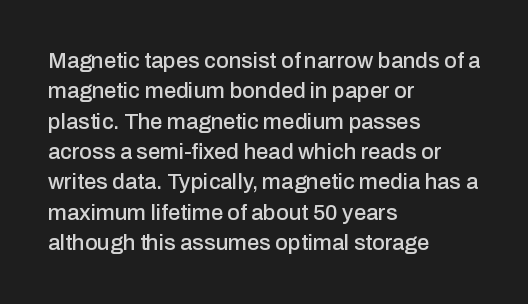
Q: Is the text italic (slanted)? A: No, it is upright.
Q: Is the text underlined? A: No.
Q: How is the paragraph aligned? A: Left-aligned.
Q: Is the spacing between letters normal or unusually wide? A: Normal.
Q: Is the spacing between lines tight, normal or loose? A: Normal.
